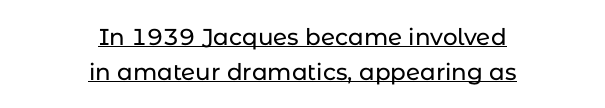
The image shows 23 px text type, upright; set centered, normal line spacing (1.52x), normal letter spacing, underlined.
